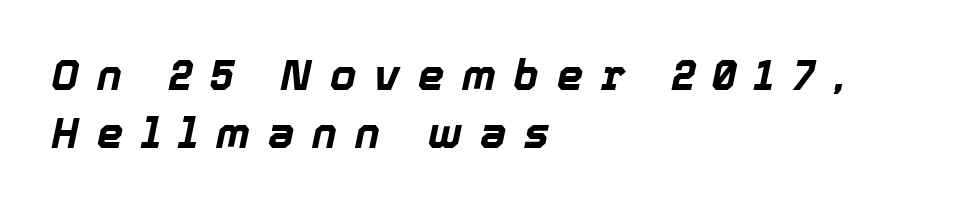
Strokes here are thick enough to call this a true bold. Is the letter spacing exaggerated? Yes — the characters are pushed far apart. If you drew a ruler down the left edge, every line would touch it. Emphasis-style slanted type is in use.
